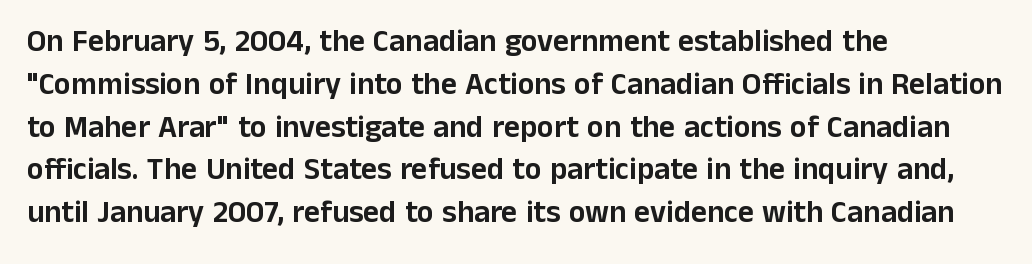
{"serif": "no", "italic": "no", "width": "normal", "stroke_contrast": "low", "x_height": "medium", "monospaced": "no", "underline": "no", "align": "left", "line_spacing": "normal", "line_spacing_ratio": 1.38, "letter_spacing": "normal", "letter_spacing_em": 0.0, "glyph_px": 31}
